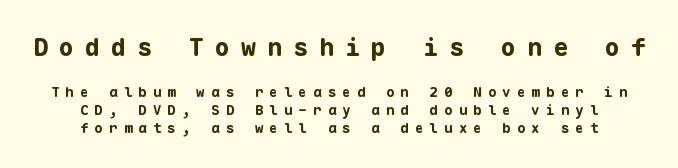
Q: Is the text bold? A: Yes.
Q: Is the text italic (slanted)? A: No, it is upright.
Q: Is the text underlined? A: No.
Q: How is the paragraph aligned? A: Centered.
Q: Is the spacing between letters normal or unusually wide? A: Unusually wide.
Q: Is the spacing between lines tight, normal or loose? A: Normal.
Q: Which block of text is set in a larger size, the first (top) or the second (bottom)? A: The first (top) one.
